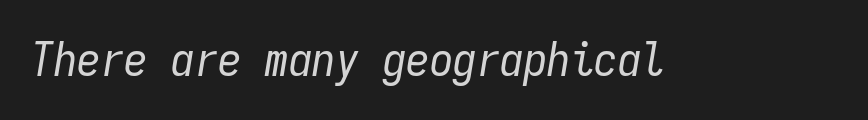
The image shows 47 px regular-weight, condensed type, italic (leaning right), monospaced; set normal letter spacing, not underlined; low stroke contrast and a medium x-height.
